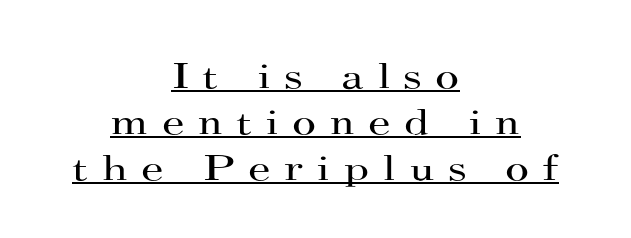
Quick note: not italic, upright. Students, observe the line beneath the letters — that is underlining. Both edges are ragged and mirror each other, which tells us the setting is centered. A typesetter would call this heavily tracked-out type. Varying glyph widths throughout — classic text-font behaviour. The characters are drawn with everyday or finer stroke widths.
